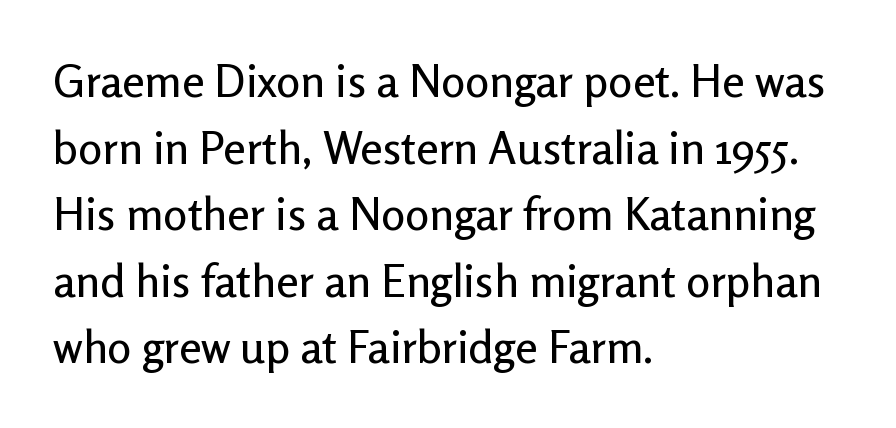
Spacing verdict: proportional, widths tailored to each character. Each word holds together tightly as a unit, with standard inter-letter gaps. Alignment: flush left. Font category for this specimen: sans-serif. Any mark beneath the type? The region is blank.
